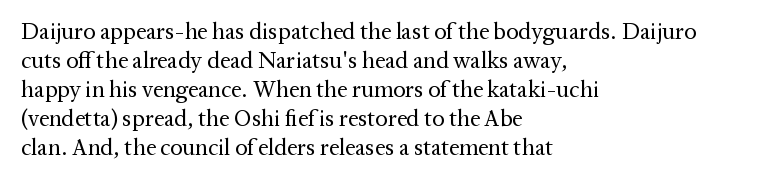
{"italic": "no", "bold": "no", "underline": "no", "align": "left", "line_spacing": "normal", "line_spacing_ratio": 1.26, "letter_spacing": "normal", "letter_spacing_em": 0.0, "glyph_px": 23}
